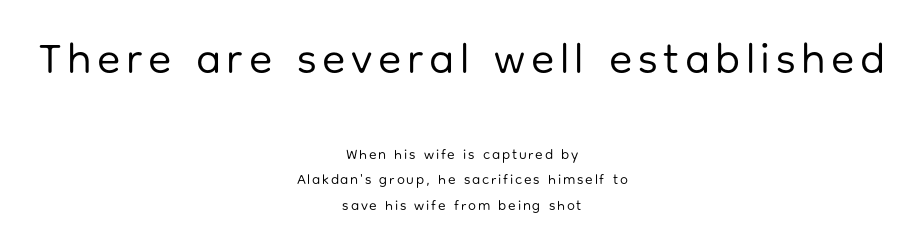
Does the lettering tilt? It doesn't — this is upright. The face used here is proportionally spaced, like ordinary book or web type. The letters look calm and open, with moderate or lighter stems. Line starts and ends both wander, symmetrically. The characters display no serif detailing; their extremities are plain.
